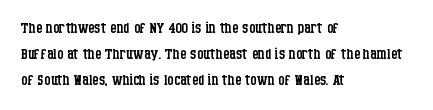
The image shows 20 px text type, upright; set left-aligned, normal line spacing (1.3x), normal letter spacing, not underlined.
